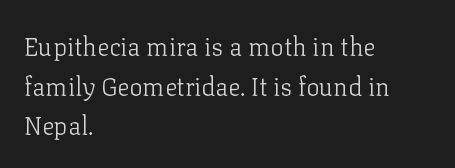
The image shows 25 px text type, upright; set left-aligned, normal line spacing (1.59x), normal letter spacing, not underlined.
